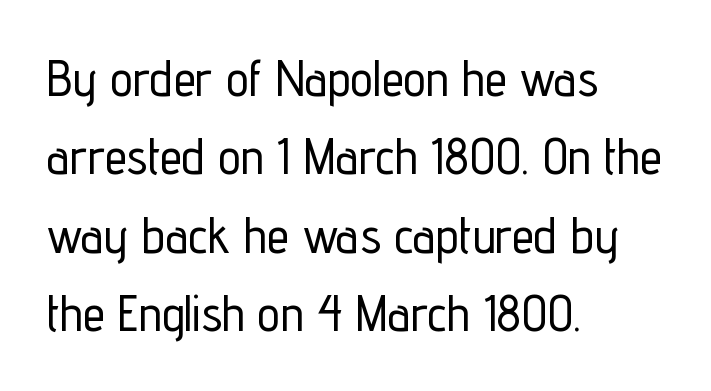
Q: Is the text italic (slanted)? A: No, it is upright.
Q: Is the typeface a serif or a sans-serif typeface? A: Sans-serif.
Q: Is the text underlined? A: No.
Q: How is the paragraph aligned? A: Left-aligned.
Q: Is the spacing between letters normal or unusually wide? A: Normal.
Q: Is the spacing between lines tight, normal or loose? A: Normal.
Q: Width (condensed, normal, or wide)? A: Condensed.
Q: Stroke contrast? A: Low.
Q: x-height? A: Medium.
Q: Monospaced? A: No.
